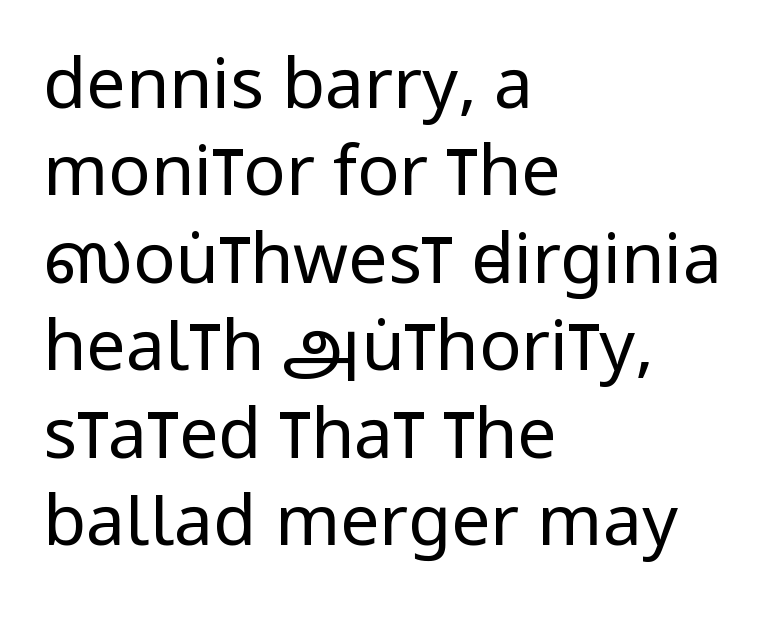
Q: Is the text bold? A: No.
Q: Is the text italic (slanted)? A: No, it is upright.
Q: Is the typeface a serif or a sans-serif typeface? A: Sans-serif.
Q: Is the text underlined? A: No.
Q: How is the paragraph aligned? A: Left-aligned.
Q: Is the spacing between letters normal or unusually wide? A: Normal.
Q: Is the spacing between lines tight, normal or loose? A: Normal.
Q: Width (condensed, normal, or wide)? A: Condensed.
Q: Stroke contrast? A: Low.
Q: x-height? A: Large.
Q: Monospaced? A: No.
